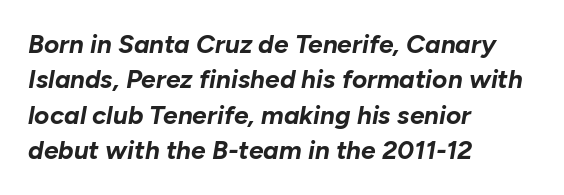
Underline: absent. When letters slant like this, we call the style italic. Is the letter spacing exaggerated? No — it looks like the ordinary default. Plenty of ink on the page — the face is bold. A typesetter would call this leading conventional body-copy spacing.
